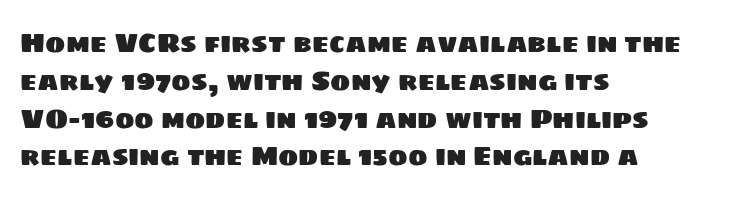
Short note: letters normally spaced. Is the block centered? No — it sits flush against the left margin. Is there much room between lines? A standard amount, neither cramped nor airy. Rule under the text: the space is simply empty.
